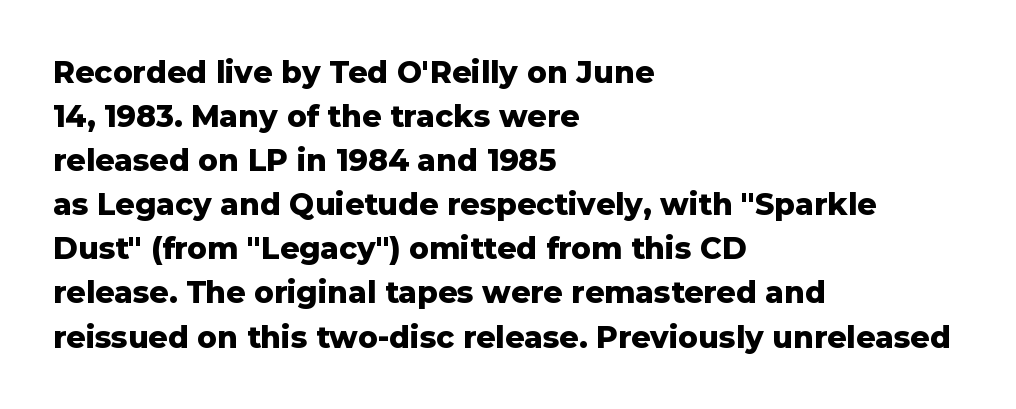
{"serif": "no", "italic": "no", "bold": "yes", "weight": "heavy", "width": "normal", "stroke_contrast": "low", "x_height": "medium", "monospaced": "no", "underline": "no", "align": "left", "line_spacing": "normal", "line_spacing_ratio": 1.47, "letter_spacing": "normal", "letter_spacing_em": 0.0, "glyph_px": 30}
